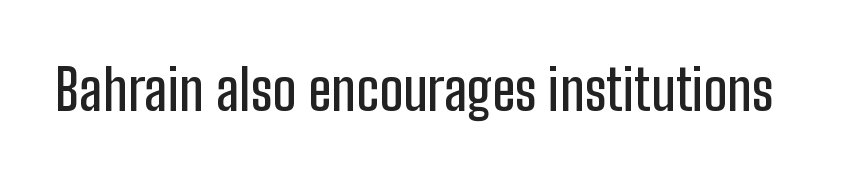
The type family on display is of the sans-serif kind. Between one letter and the next there's only the usual sliver of space. Do the characters align in a grid? No, the font is proportional. The area under the type is left untouched. A typesetter would mark this as roman, not italic.
